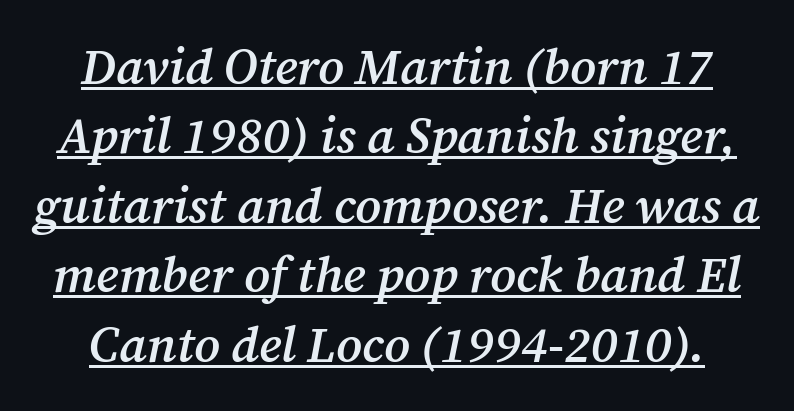
{"serif": "yes", "italic": "yes", "lean": "right", "slant_degrees": 12, "bold": "semi", "weight": "semibold", "width": "normal", "stroke_contrast": "medium", "x_height": "medium", "monospaced": "no", "underline": "yes", "line_spacing": "normal", "line_spacing_ratio": 1.39, "letter_spacing": "normal", "letter_spacing_em": 0.0, "glyph_px": 50}
